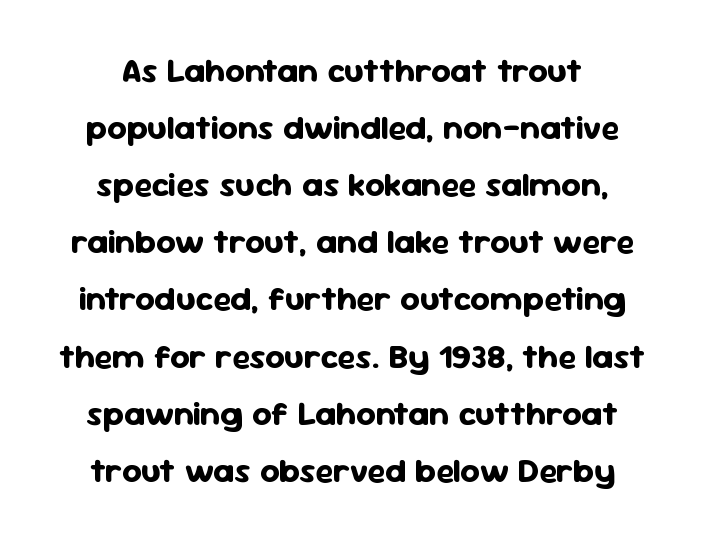
This is sans-serif lettering, the kind often seen on screens and signage. Does the leading feel generous? No, just average. Think of a printed novel: that variable character pitch is what you see here. Honestly, there is no underline to notice here at all. It's the straight-up-and-down kind of type.
